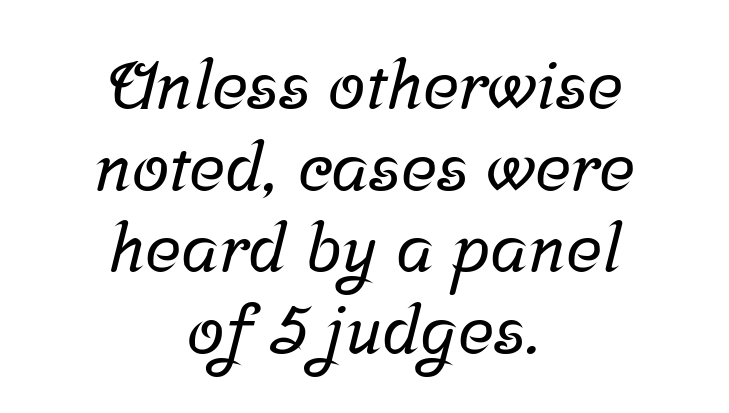
Inter-character spacing is left at the font's built-in metrics. The passage shown is typed in a proportional face where columns would drift. Teacher's note: observe the equal gaps on both sides — that is centered alignment. Plain, unruled lines of type.
